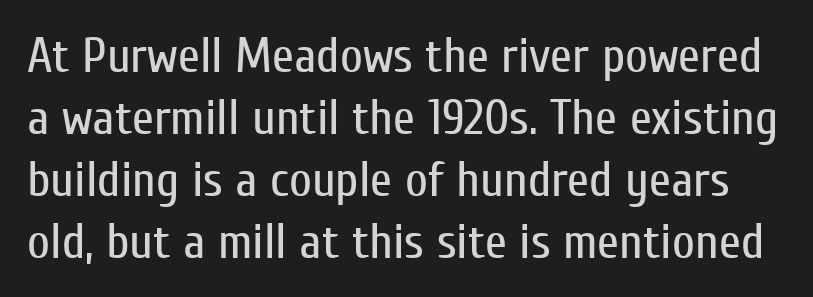
Check the space under the baseline: it is left empty. The typeface has the unassuming heft of standard copy or less. The typography opts for an upright posture over an oblique one. No extra tracking has been applied to these lines. This rendering employs a face without finishing strokes, i.e., a sans-serif.
